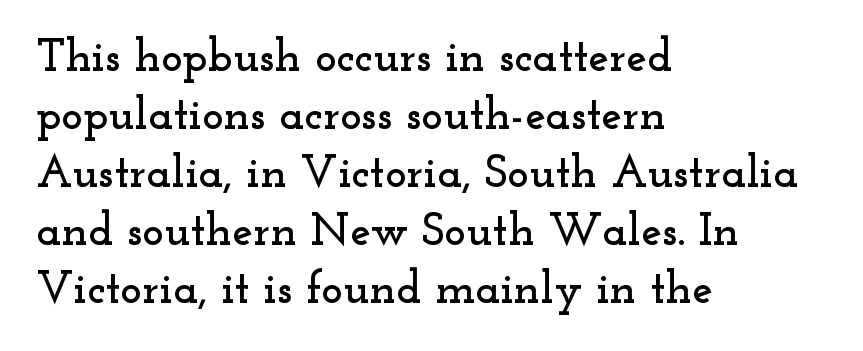
Nobody touched the tracking dial on this one. The setting favours the left margin, as ordinary paragraphs usually do. Leading: standard. The letters stand upright; this is a roman face. Nobody drew a line under any word here.
